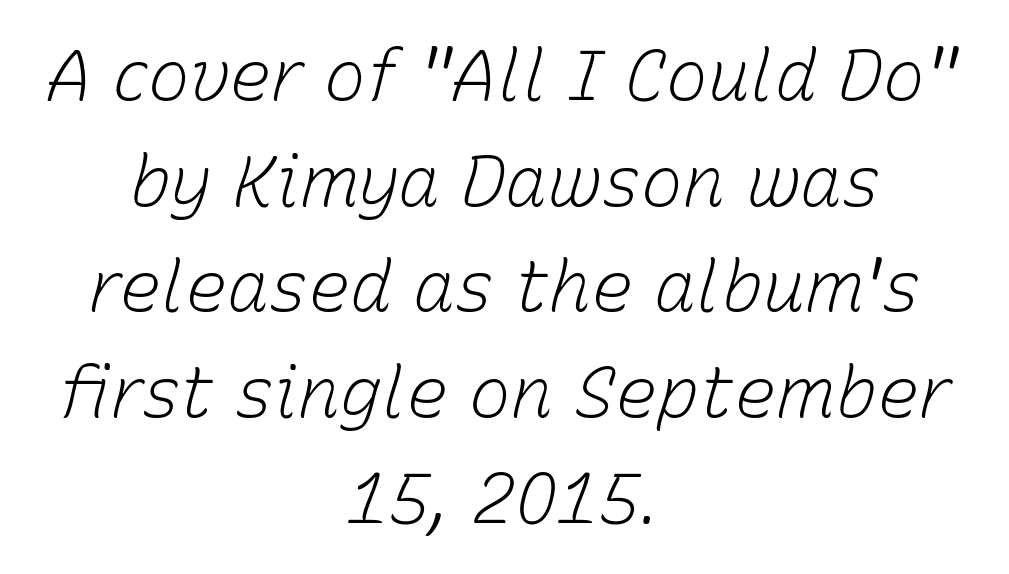
{"italic": "yes", "lean": "right", "slant_degrees": 15, "bold": "no", "weight": "light", "width": "normal", "stroke_contrast": "low", "x_height": "medium", "monospaced": "no", "underline": "no", "align": "center", "line_spacing": "normal", "line_spacing_ratio": 1.51, "letter_spacing": "normal", "letter_spacing_em": 0.0, "glyph_px": 70}
